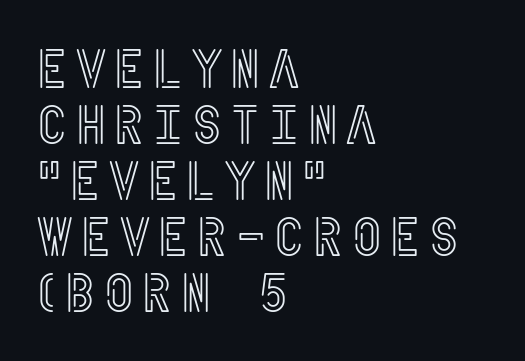
The image shows 55 px condensed type, upright; set left-aligned, tight line spacing (1.02x), not underlined; a large x-height.
